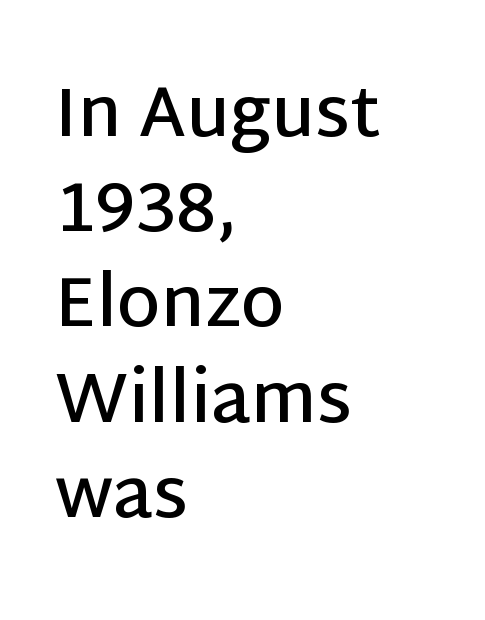
Default kerning and tracking; the words read as compact shapes. Firm but not heavy-handed strokes: this text is semibold. Ascenders rise straight up at ninety degrees. A typesetter would call this leading conventional body-copy spacing. Caption: multi-line text, flush left, ragged right. The area under the type is left untouched.
